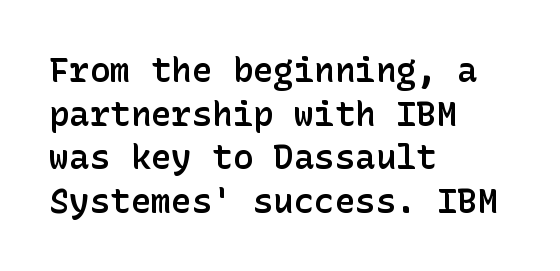
Q: Is the text bold? A: Semi-bold.
Q: Is the text italic (slanted)? A: No, it is upright.
Q: Is the typeface a serif or a sans-serif typeface? A: Sans-serif.
Q: Is the text underlined? A: No.
Q: How is the paragraph aligned? A: Left-aligned.
Q: Is the spacing between letters normal or unusually wide? A: Normal.
Q: Is the spacing between lines tight, normal or loose? A: Normal.
Q: Width (condensed, normal, or wide)? A: Normal.
Q: Stroke contrast? A: Low.
Q: x-height? A: Medium.
